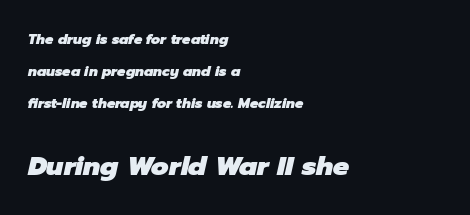
Where is the straight margin? On the left. How are the letters spaced? Ordinarily, with no added tracking. Scale increases going downward across the two blocks. This is oblique type, the kind used for emphasis or titles. Bare-footed words on every line. Baseline-to-baseline distance is far greater than the letter height.
